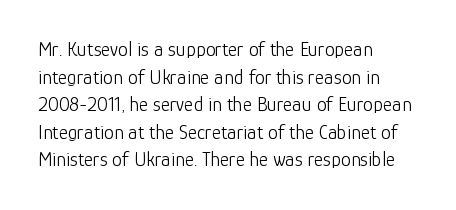
The image shows 20 px text type, upright; set left-aligned, normal line spacing (1.38x), normal letter spacing, not underlined.
